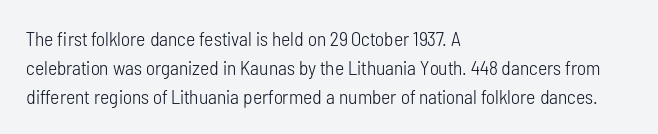
Q: Is the text bold? A: No.
Q: Is the text italic (slanted)? A: No, it is upright.
Q: Is the text underlined? A: No.
Q: How is the paragraph aligned? A: Left-aligned.
Q: Is the spacing between letters normal or unusually wide? A: Normal.
Q: Is the spacing between lines tight, normal or loose? A: Normal.
